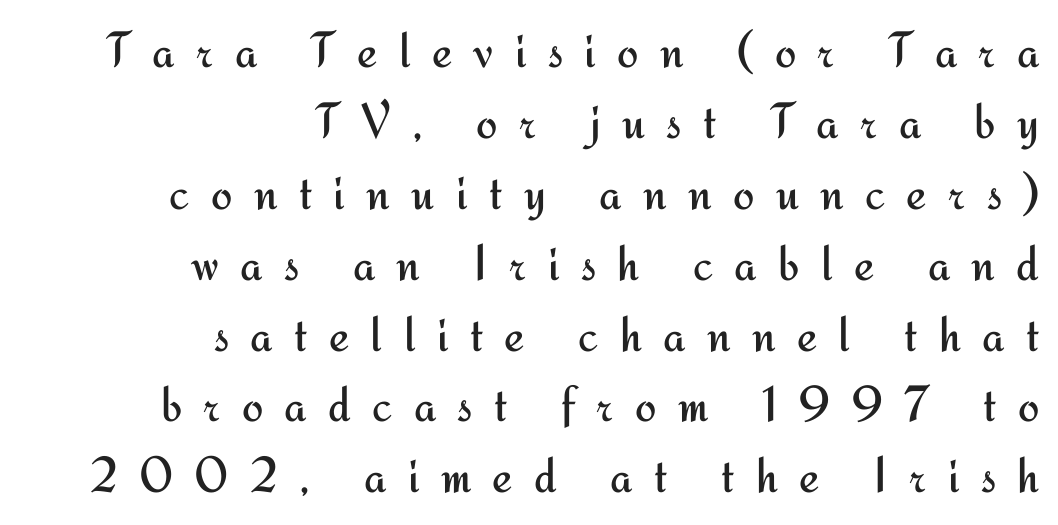
{"serif": "no", "italic": "no", "bold": "no", "weight": "regular", "width": "normal", "stroke_contrast": "medium", "x_height": "small", "monospaced": "no", "underline": "no", "align": "right", "line_spacing": "normal", "line_spacing_ratio": 1.39, "letter_spacing": "wide", "letter_spacing_em": 0.42, "glyph_px": 51}
